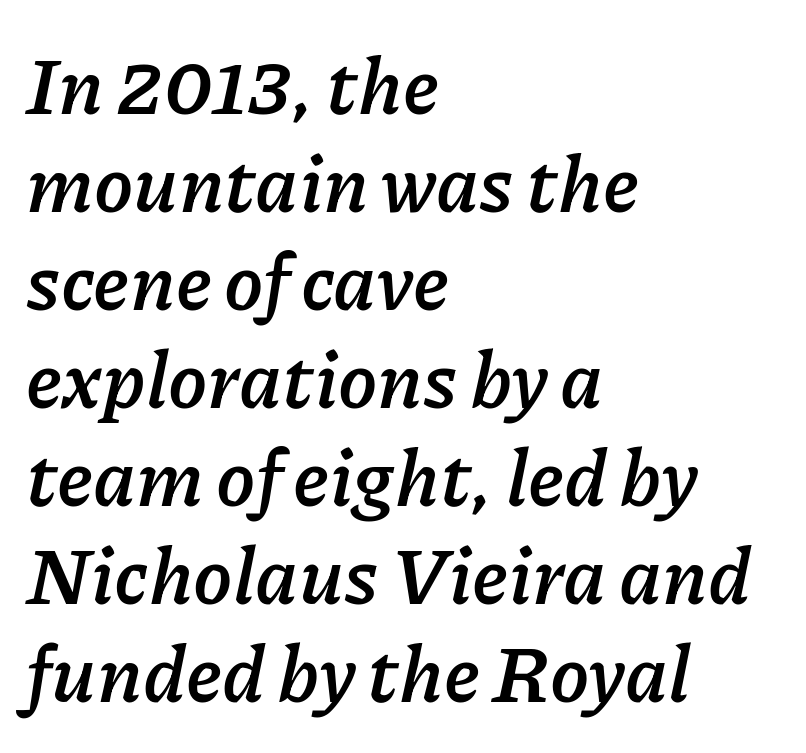
{"italic": "yes", "lean": "right", "slant_degrees": 11, "bold": "yes", "weight": "semibold", "width": "normal", "stroke_contrast": "low", "x_height": "medium", "monospaced": "no", "underline": "no", "align": "left", "line_spacing_ratio": 1.24, "letter_spacing": "normal", "letter_spacing_em": 0.0, "glyph_px": 79}
